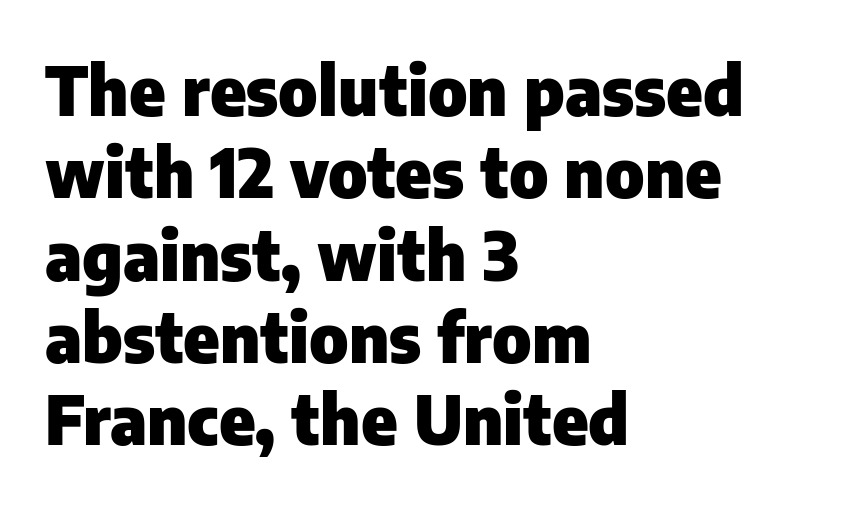
The image shows 68 px heavy sans-serif type, upright; set left-aligned, line spacing 1.21x, normal letter spacing, not underlined; low stroke contrast and a medium x-height.
